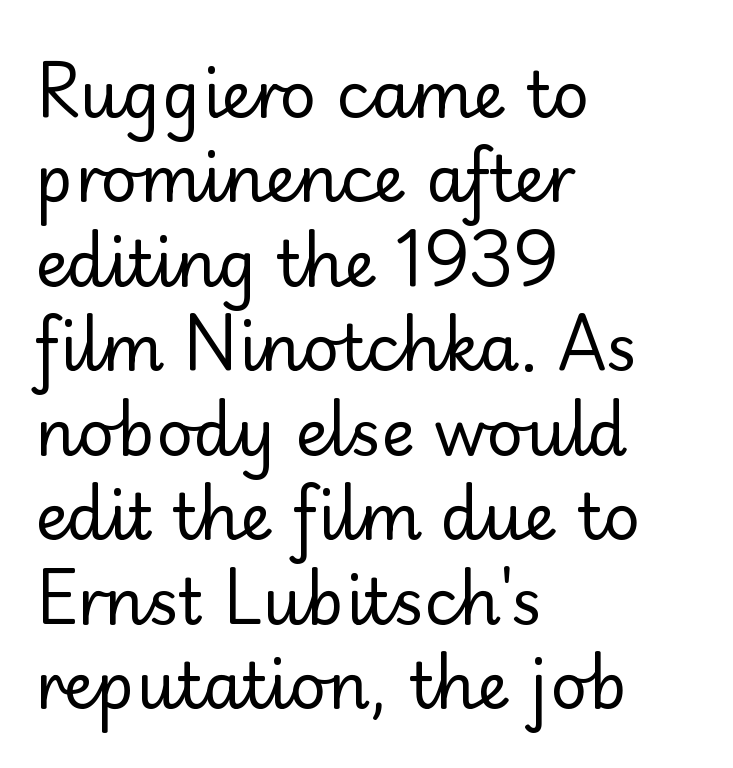
Normally led — the rows are evenly, conventionally spaced. In terms of letterform style, serifs are entirely absent. A roman cut, with each character standing at attention. Layout note: lines flush left.
